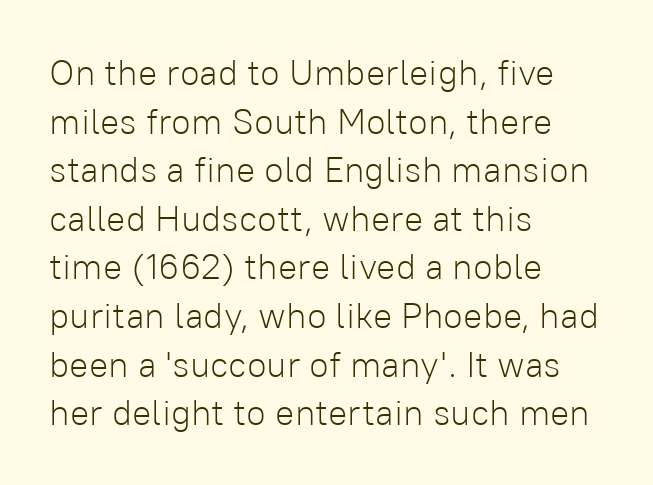
{"serif": "no", "italic": "no", "bold": "no", "weight": "light", "width": "normal", "stroke_contrast": "low", "x_height": "medium", "monospaced": "no", "underline": "no", "align": "left", "line_spacing": "normal", "line_spacing_ratio": 1.35, "letter_spacing": "normal", "letter_spacing_em": 0.0, "glyph_px": 36}
